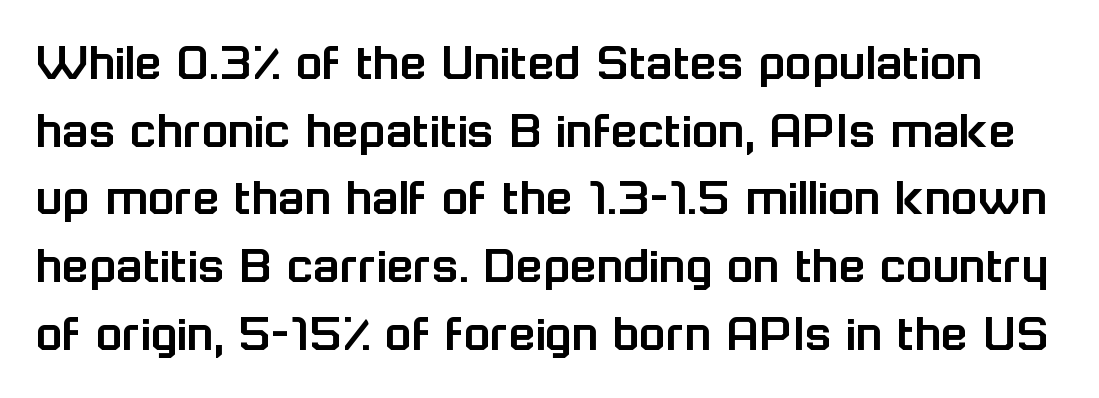
Q: Is the text italic (slanted)? A: No, it is upright.
Q: Is the typeface a serif or a sans-serif typeface? A: Sans-serif.
Q: Is the text underlined? A: No.
Q: Is the spacing between letters normal or unusually wide? A: Normal.
Q: Width (condensed, normal, or wide)? A: Normal.
Q: Stroke contrast? A: Low.
Q: x-height? A: Medium.
Q: Monospaced? A: No.
